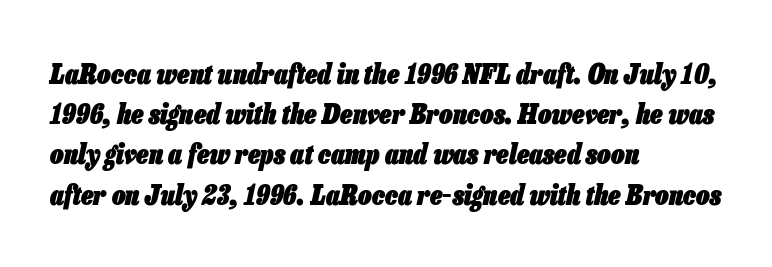
All the whitespace from short lines collects on the right. Underline: absent. How would I describe the line gaps? Plain and ordinary. The rendering uses a bold face; every stroke is thick and dark. The tracking reads as untouched default to a designer's eye. Characters are canted at an angle relative to the baseline's perpendicular.
